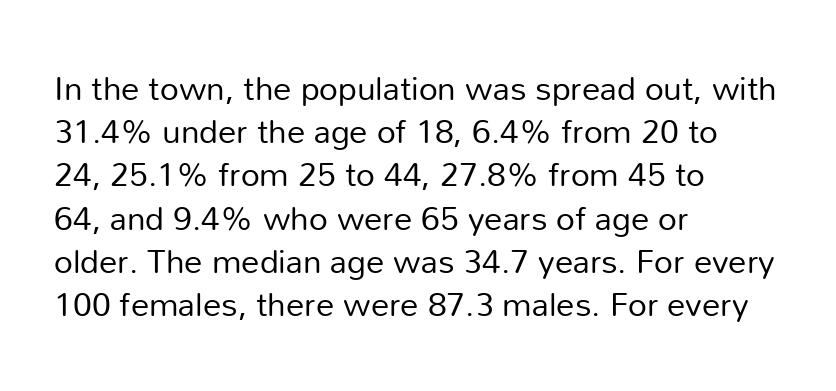
The image shows 33 px regular-weight sans-serif type, upright; set left-aligned, normal line spacing (1.31x), normal letter spacing, not underlined; low stroke contrast and a medium x-height.
